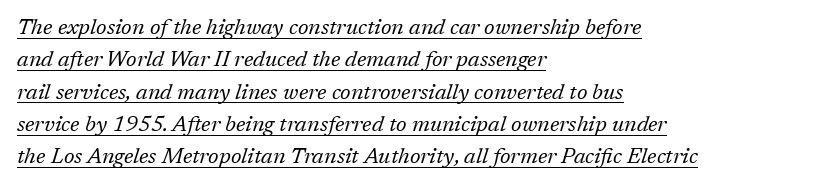
{"italic": "yes", "lean": "right", "slant_degrees": 17, "bold": "no", "underline": "yes", "align": "left", "line_spacing": "normal", "line_spacing_ratio": 1.47, "letter_spacing": "normal", "letter_spacing_em": 0.0, "glyph_px": 22}
